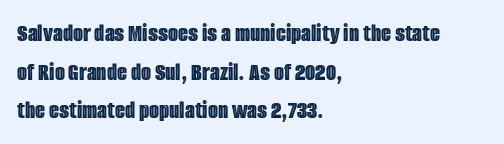
If you measured baseline to baseline, you'd find a middling distance. The line texture is even and compact thanks to regular tracking. Descender tails drop into unmarked territory. Posture: upright roman. Horizontally, the lines are justified to the leading edge only.
